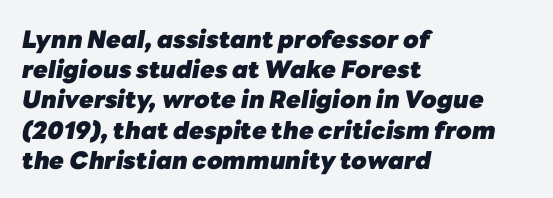
The image shows 24 px bold type, italic (leaning right); set left-aligned, normal line spacing (1.26x), normal letter spacing, not underlined.
